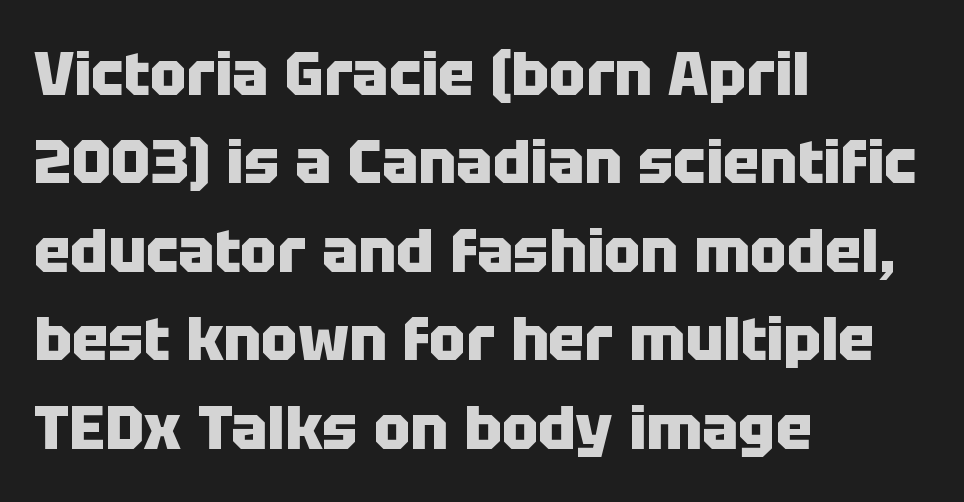
{"serif": "no", "italic": "no", "bold": "yes", "weight": "heavy", "width": "normal", "stroke_contrast": "low", "x_height": "large", "monospaced": "no", "underline": "no", "align": "left", "line_spacing": "normal", "line_spacing_ratio": 1.45, "letter_spacing": "normal", "letter_spacing_em": 0.0, "glyph_px": 61}
